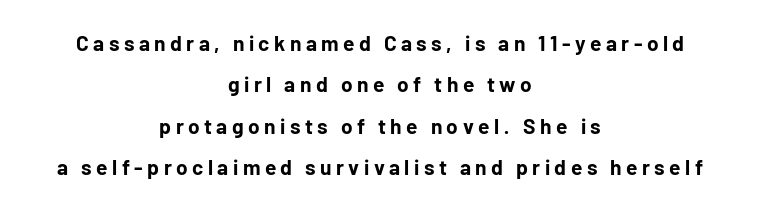
Q: Is the text bold? A: Yes.
Q: Is the text italic (slanted)? A: No, it is upright.
Q: Is the text underlined? A: No.
Q: How is the paragraph aligned? A: Centered.
Q: Is the spacing between letters normal or unusually wide? A: Unusually wide.
Q: Is the spacing between lines tight, normal or loose? A: Loose.
